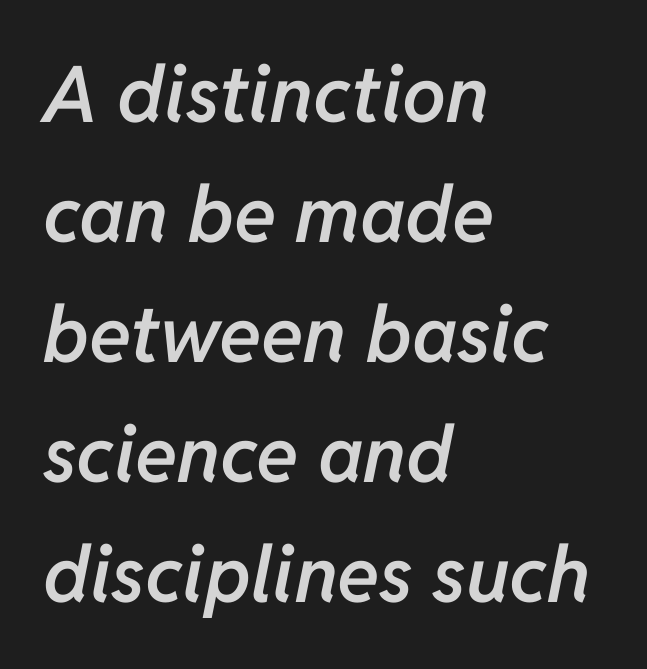
Q: Is the text bold? A: Semi-bold.
Q: Is the text italic (slanted)? A: Yes, it leans right by about 11 degrees.
Q: Is the text underlined? A: No.
Q: How is the paragraph aligned? A: Left-aligned.
Q: Is the spacing between letters normal or unusually wide? A: Normal.
Q: Is the spacing between lines tight, normal or loose? A: Normal.
Q: Width (condensed, normal, or wide)? A: Normal.
Q: Stroke contrast? A: Low.
Q: x-height? A: Medium.
Q: Monospaced? A: No.
